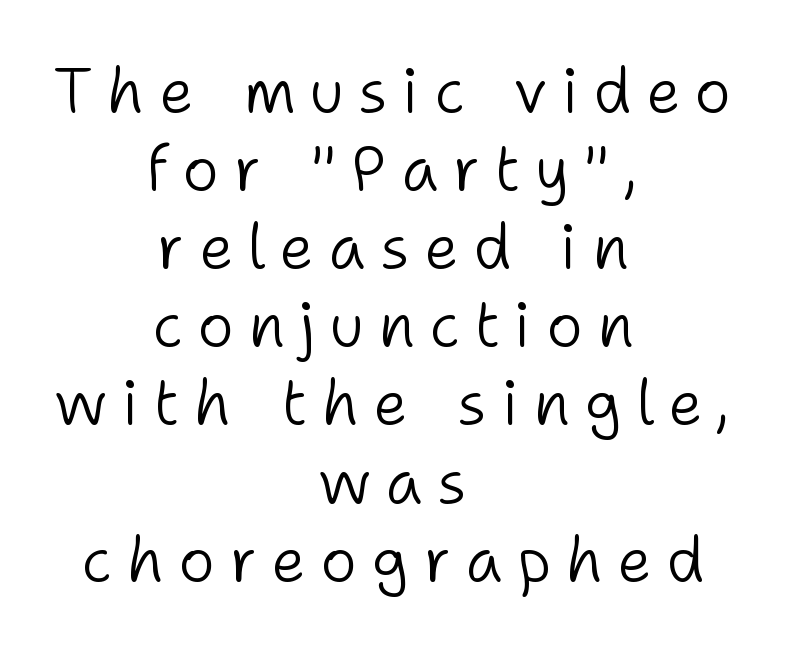
Q: Is the text bold? A: No.
Q: Is the text italic (slanted)? A: No, it is upright.
Q: Is the typeface a serif or a sans-serif typeface? A: Sans-serif.
Q: Is the text underlined? A: No.
Q: How is the paragraph aligned? A: Centered.
Q: Is the spacing between letters normal or unusually wide? A: Unusually wide.
Q: Is the spacing between lines tight, normal or loose? A: Normal.
Q: Width (condensed, normal, or wide)? A: Normal.
Q: Stroke contrast? A: Low.
Q: x-height? A: Medium.
Q: Monospaced? A: No.
